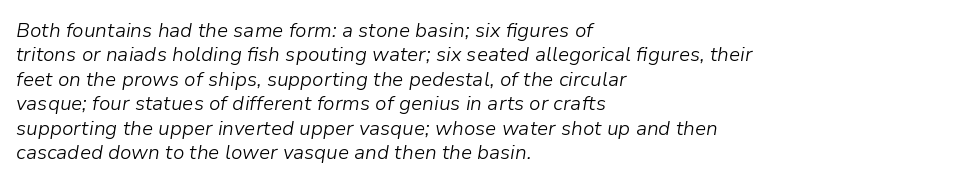
The image shows 20 px text type, italic (leaning right); set left-aligned, line spacing 1.22x, normal letter spacing, not underlined.
